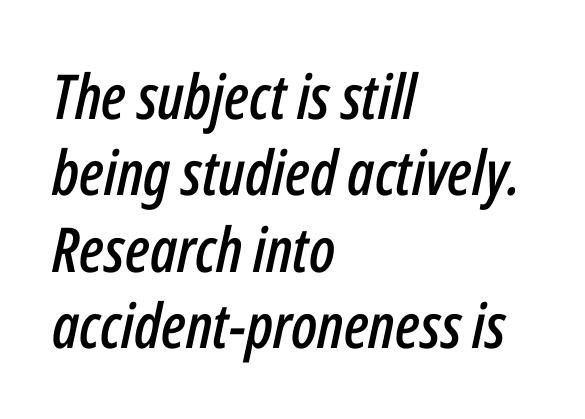
{"italic": "yes", "lean": "right", "slant_degrees": 12, "width": "condensed", "stroke_contrast": "low", "x_height": "medium", "monospaced": "no", "underline": "no", "align": "left", "line_spacing_ratio": 1.23, "letter_spacing": "normal", "letter_spacing_em": 0.0, "glyph_px": 62}
